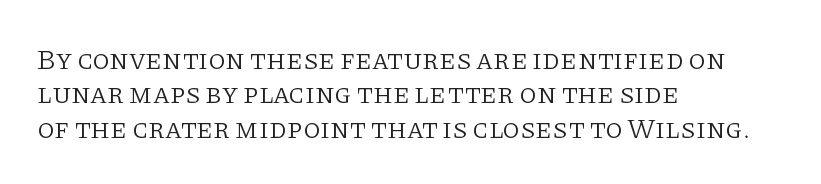
Q: Is the text bold? A: No.
Q: Is the text italic (slanted)? A: No, it is upright.
Q: Is the typeface a serif or a sans-serif typeface? A: Serif.
Q: Is the text underlined? A: No.
Q: How is the paragraph aligned? A: Left-aligned.
Q: Is the spacing between letters normal or unusually wide? A: Normal.
Q: Width (condensed, normal, or wide)? A: Normal.
Q: Stroke contrast? A: Low.
Q: x-height? A: Large.
Q: Monospaced? A: No.
